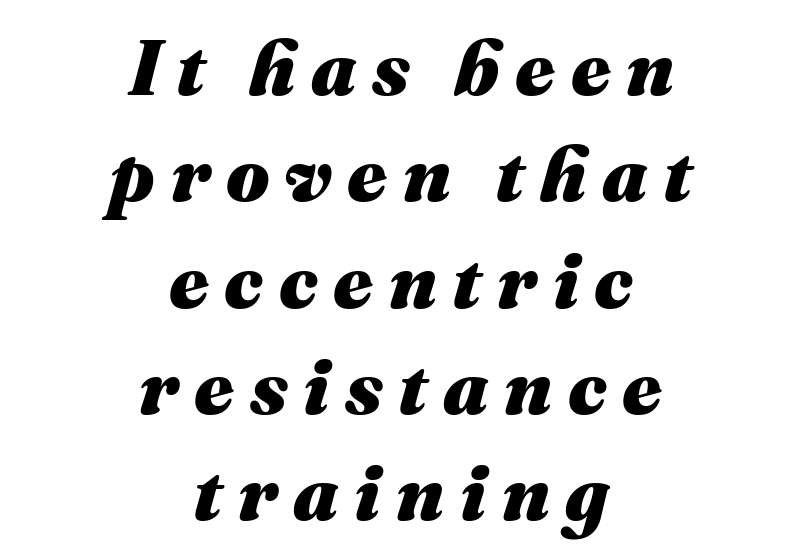
The space beneath each line is pristine and unruled. Compared with an ordinary text face, these strokes are far heavier — a full bold. Whoever set this chose a conventional vertical rhythm. The passage is arranged like a title page — every line centered. Proportional: the letters do not fall into vertical columns. It's the slanting kind of type.
